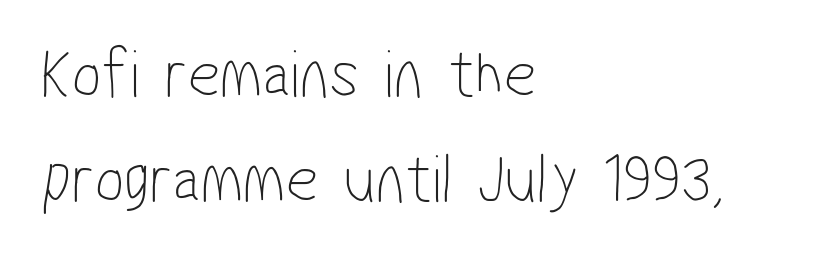
The image shows 70 px thin, condensed sans-serif type; set left-aligned, normal line spacing (1.5x), normal letter spacing, not underlined; low stroke contrast and a medium x-height.
